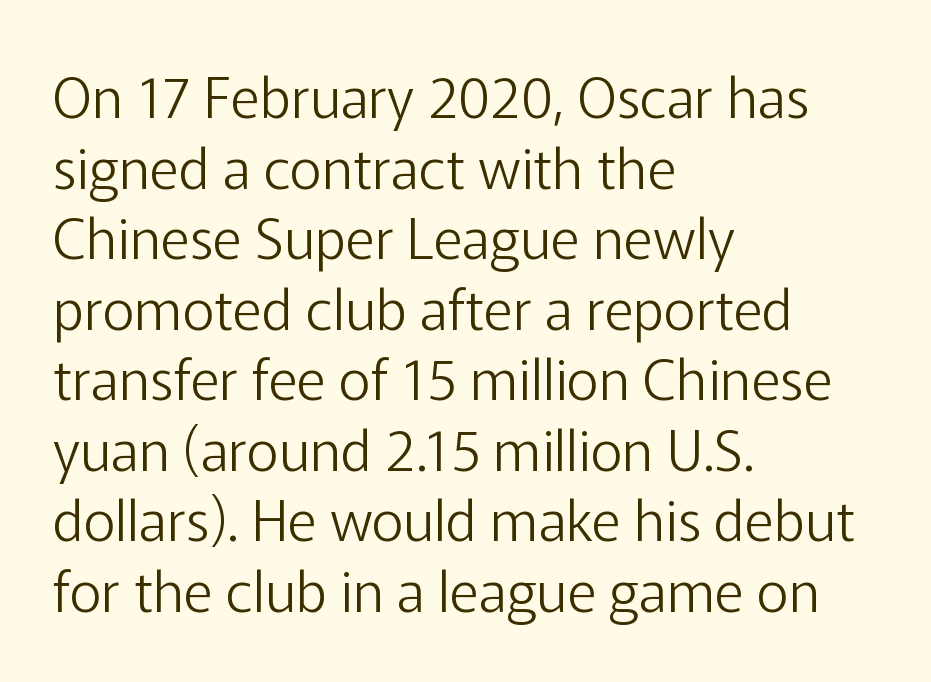
The setting favours the left margin, as ordinary paragraphs usually do. This is sans-serif lettering, the kind often seen on screens and signage. Is there much room between lines? A standard amount, neither cramped nor airy. Nope, not italic — everything's standing straight.
